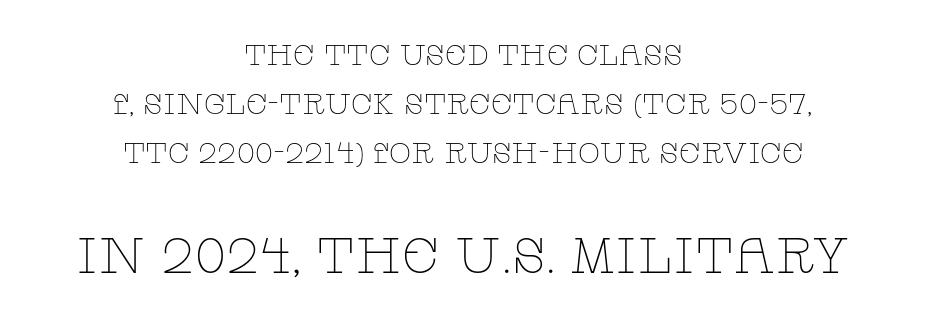
Q: Is the text bold? A: No.
Q: Is the text italic (slanted)? A: No, it is upright.
Q: Is the typeface a serif or a sans-serif typeface? A: Serif.
Q: Is the text underlined? A: No.
Q: How is the paragraph aligned? A: Centered.
Q: Is the spacing between letters normal or unusually wide? A: Normal.
Q: Is the spacing between lines tight, normal or loose? A: Normal.
Q: Which block of text is set in a larger size, the first (top) or the second (bottom)? A: The second (bottom) one.
Q: Width (condensed, normal, or wide)? A: Wide.
Q: Stroke contrast? A: Low.
Q: x-height? A: Large.
Q: Monospaced? A: No.
